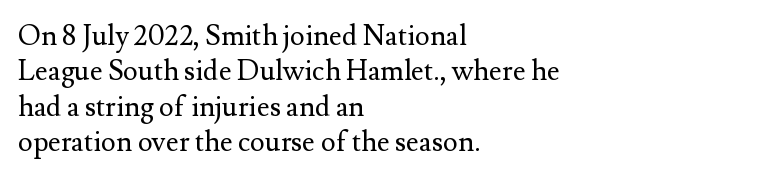
Q: Is the text bold? A: No.
Q: Is the text italic (slanted)? A: No, it is upright.
Q: Is the typeface a serif or a sans-serif typeface? A: Serif.
Q: Is the text underlined? A: No.
Q: How is the paragraph aligned? A: Left-aligned.
Q: Is the spacing between letters normal or unusually wide? A: Normal.
Q: Is the spacing between lines tight, normal or loose? A: Normal.
Q: Width (condensed, normal, or wide)? A: Normal.
Q: Stroke contrast? A: Medium.
Q: x-height? A: Small.
Q: Monospaced? A: No.
